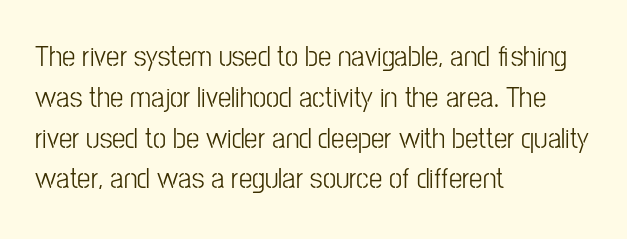
The image shows 30 px light, condensed sans-serif type, upright; set left-aligned, normal line spacing (1.36x), normal letter spacing, not underlined; low stroke contrast and a medium x-height.
